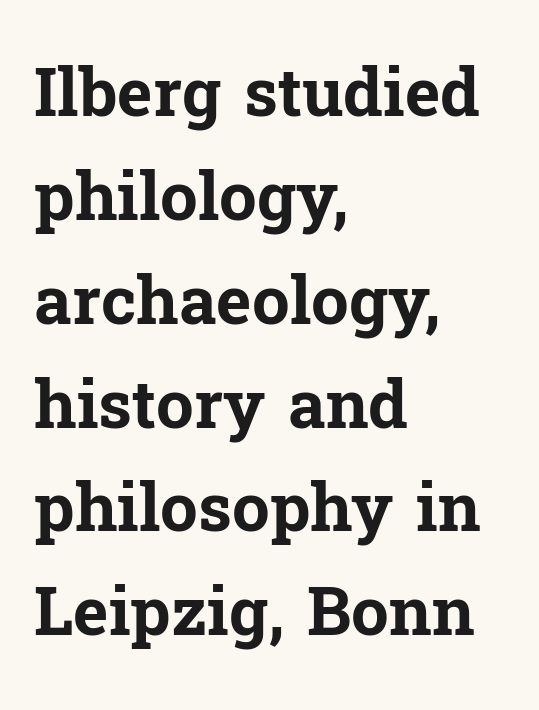
The image shows 67 px bold serif type, upright; set left-aligned, normal line spacing (1.55x), normal letter spacing, not underlined; low stroke contrast and a medium x-height.
